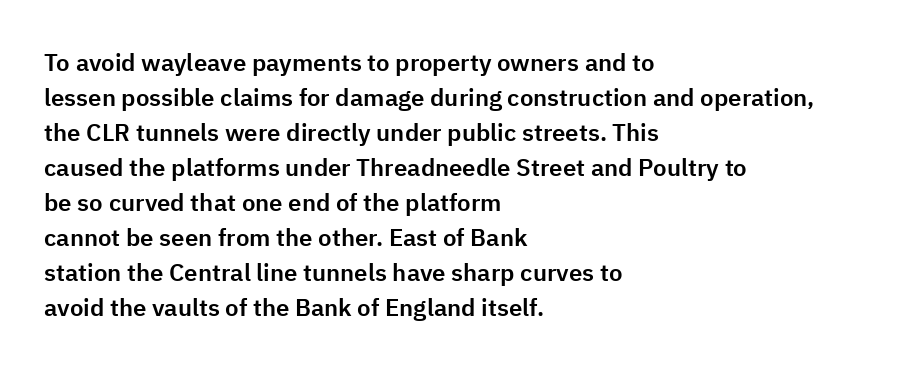
The image shows 24 px text type, upright; set left-aligned, normal line spacing (1.46x), normal letter spacing, not underlined.
